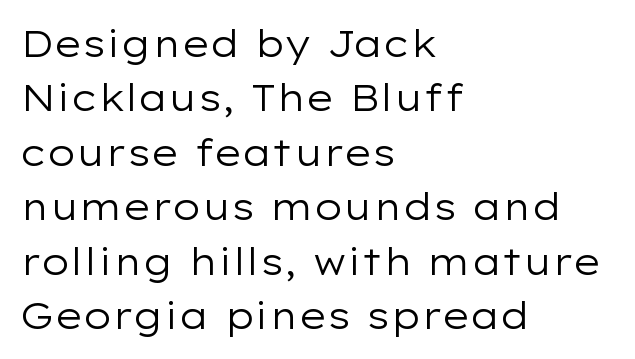
All the whitespace from short lines collects on the right. On a weight scale, this lands at 450 or below. Quick note: interline space is typical. Standard letterfit; no display-style spreading of the glyphs.
